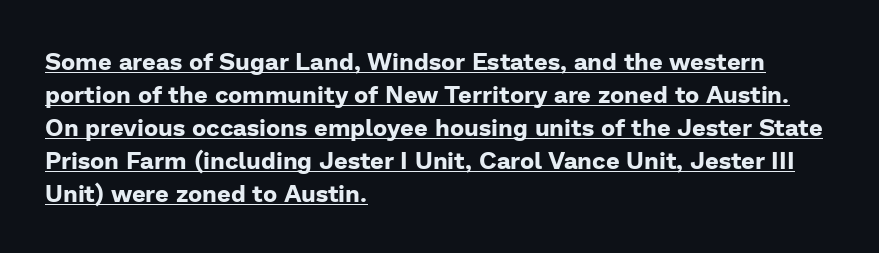
Q: Is the text bold? A: Yes.
Q: Is the text italic (slanted)? A: No, it is upright.
Q: Is the text underlined? A: Yes.
Q: How is the paragraph aligned? A: Left-aligned.
Q: Is the spacing between letters normal or unusually wide? A: Normal.
Q: Is the spacing between lines tight, normal or loose? A: Normal.
